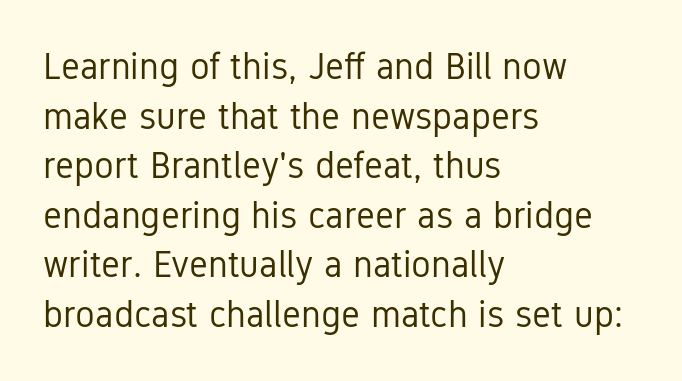
Q: Is the text bold? A: No.
Q: Is the text italic (slanted)? A: No, it is upright.
Q: Is the typeface a serif or a sans-serif typeface? A: Sans-serif.
Q: Is the text underlined? A: No.
Q: How is the paragraph aligned? A: Left-aligned.
Q: Is the spacing between letters normal or unusually wide? A: Normal.
Q: Is the spacing between lines tight, normal or loose? A: Normal.
Q: Width (condensed, normal, or wide)? A: Condensed.
Q: Stroke contrast? A: Low.
Q: x-height? A: Medium.
Q: Monospaced? A: No.
